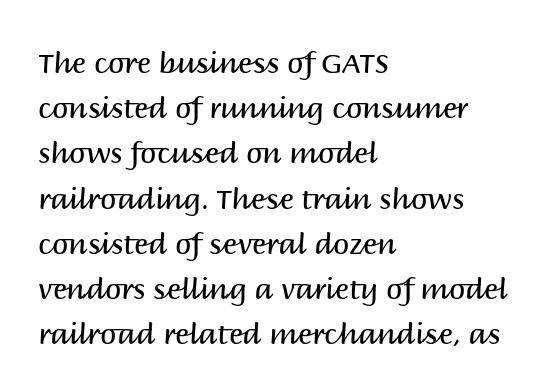
Q: Is the text bold? A: No.
Q: Is the text italic (slanted)? A: Yes.
Q: Is the typeface a serif or a sans-serif typeface? A: Sans-serif.
Q: Is the text underlined? A: No.
Q: How is the paragraph aligned? A: Left-aligned.
Q: Is the spacing between letters normal or unusually wide? A: Normal.
Q: Is the spacing between lines tight, normal or loose? A: Normal.
Q: Width (condensed, normal, or wide)? A: Normal.
Q: Stroke contrast? A: Medium.
Q: x-height? A: Large.
Q: Monospaced? A: No.
